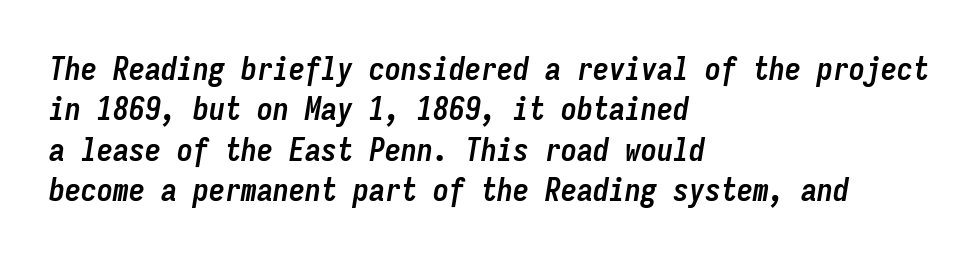
{"italic": "yes", "lean": "right", "slant_degrees": 9, "bold": "yes", "weight": "semibold", "width": "condensed", "stroke_contrast": "low", "x_height": "medium", "monospaced": "yes", "underline": "no", "align": "left", "line_spacing": "normal", "line_spacing_ratio": 1.26, "letter_spacing": "normal", "letter_spacing_em": 0.0, "glyph_px": 32}
